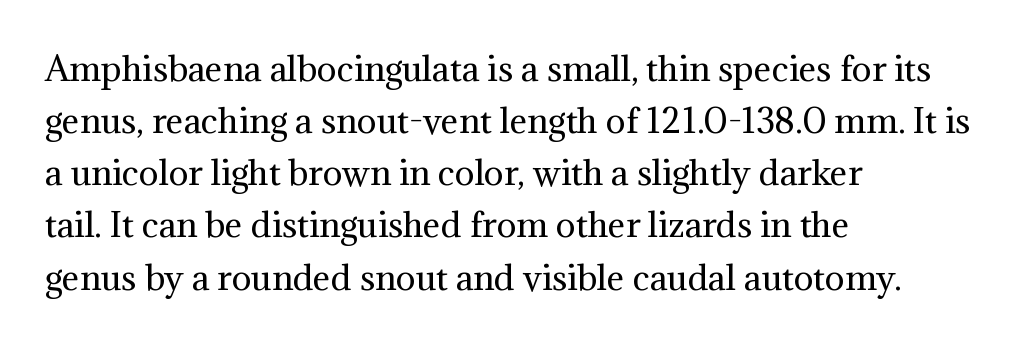
This is serif lettering, the kind often seen in printed books. The face used here is proportionally spaced, like ordinary book or web type. Layout note: lines flush left. Does extra space separate the letters? No, they use regular spacing.
